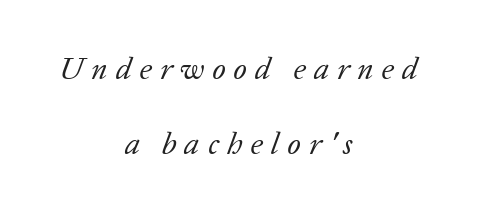
Q: Is the text bold? A: No.
Q: Is the text italic (slanted)? A: Yes, it leans right by about 20 degrees.
Q: Is the typeface a serif or a sans-serif typeface? A: Serif.
Q: Is the text underlined? A: No.
Q: How is the paragraph aligned? A: Centered.
Q: Is the spacing between letters normal or unusually wide? A: Unusually wide.
Q: Is the spacing between lines tight, normal or loose? A: Loose.
Q: Width (condensed, normal, or wide)? A: Normal.
Q: Stroke contrast? A: Low.
Q: x-height? A: Medium.
Q: Monospaced? A: No.
